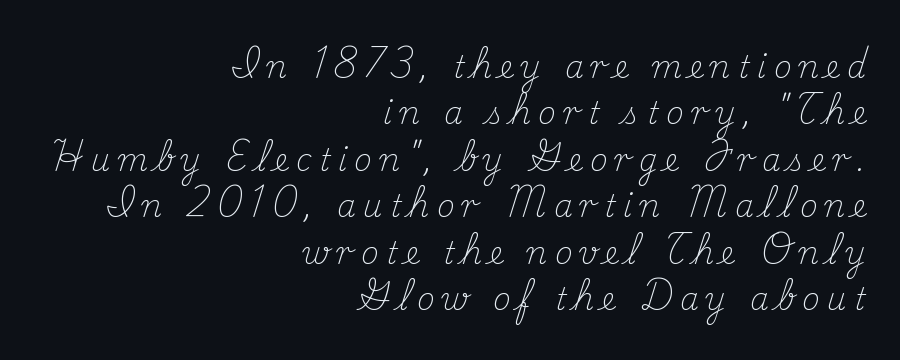
Q: Is the text bold? A: No.
Q: Is the text italic (slanted)? A: Yes.
Q: Is the typeface a serif or a sans-serif typeface? A: Serif.
Q: Is the text underlined? A: No.
Q: How is the paragraph aligned? A: Right-aligned.
Q: Is the spacing between letters normal or unusually wide? A: Unusually wide.
Q: Is the spacing between lines tight, normal or loose? A: Normal.
Q: Width (condensed, normal, or wide)? A: Normal.
Q: Stroke contrast? A: Medium.
Q: x-height? A: Small.
Q: Monospaced? A: No.
